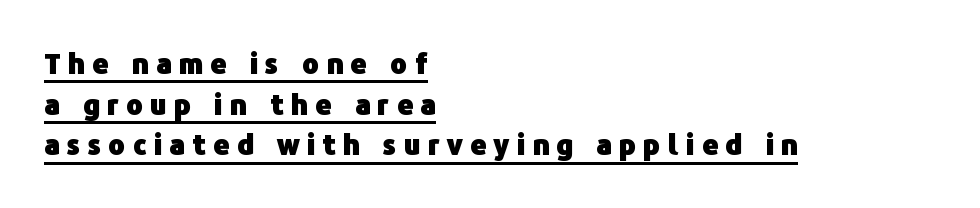
Notice how a bar underscores the lettering throughout. The text was rendered using a sans face with plain stroke endings. Casual observation: everything's shoved over to the left. Notice how the stems are strictly vertical — no italics here.
